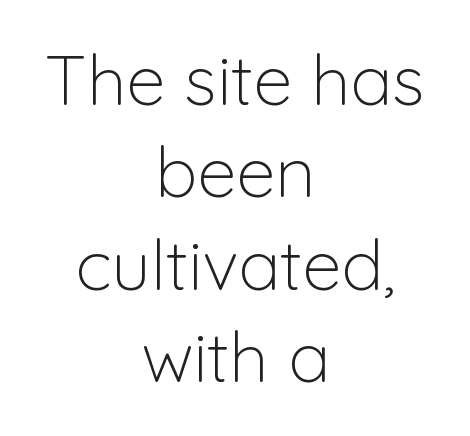
The image shows 70 px light sans-serif type, upright; set centered, normal line spacing (1.32x), normal letter spacing, not underlined; low stroke contrast and a medium x-height.
